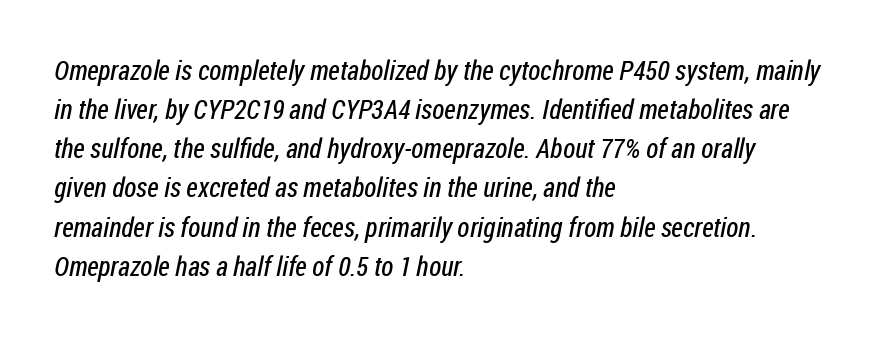
The rows are spaced the way most documents space them. Compared with typical body copy, the letter spacing here is the same. Heaviness? Minimal to ordinary, like unemphasized prose. The strip under each line holds only bare page.
